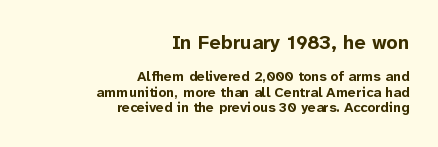
Q: Is the text bold? A: Yes.
Q: Is the text italic (slanted)? A: No, it is upright.
Q: Is the text underlined? A: No.
Q: How is the paragraph aligned? A: Right-aligned.
Q: Is the spacing between letters normal or unusually wide? A: Normal.
Q: Is the spacing between lines tight, normal or loose? A: Tight.
Q: Which block of text is set in a larger size, the first (top) or the second (bottom)? A: The first (top) one.
